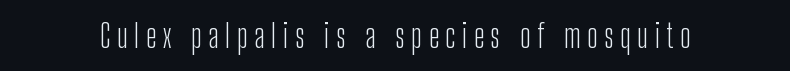
The image shows 32 px light, condensed sans-serif type, upright; set unusually wide letter spacing (+0.21 em), not underlined; low stroke contrast and a medium x-height.
